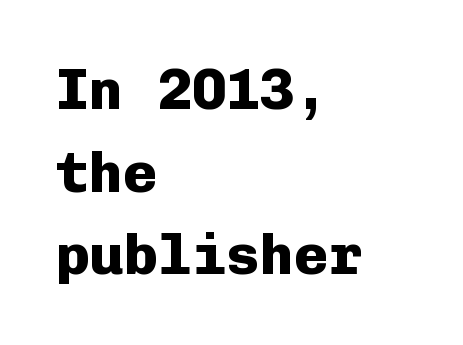
The designer left line spacing at the default. Unlike a traditional serif, this face leaves its strokes unadorned. Fixed-width glyphs throughout — classic coding-font behaviour. Is the type bold? Yes — the strokes are clearly thick and heavy.
